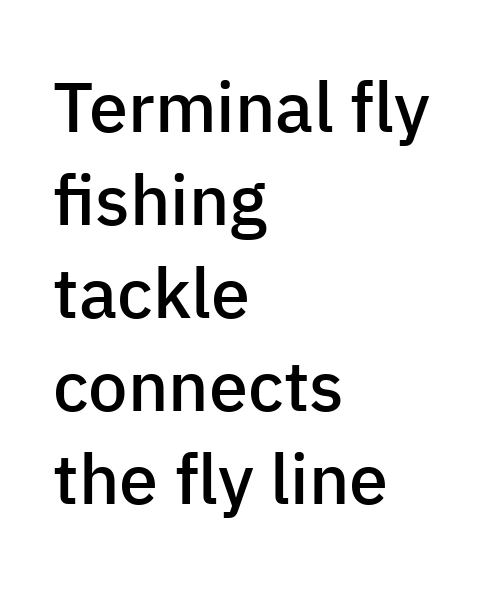
The image shows 70 px semibold sans-serif type, upright; set left-aligned, normal line spacing (1.33x), normal letter spacing, not underlined; low stroke contrast and a medium x-height.
